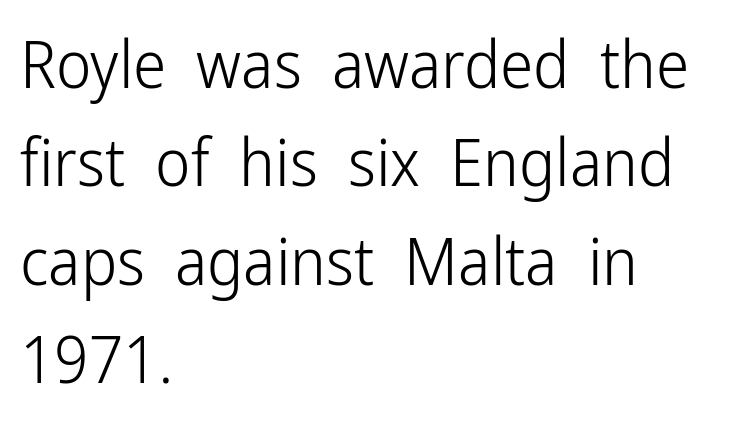
The image shows 67 px light, condensed sans-serif type, upright; set left-aligned, normal line spacing (1.47x), normal letter spacing, not underlined; low stroke contrast and a medium x-height.
